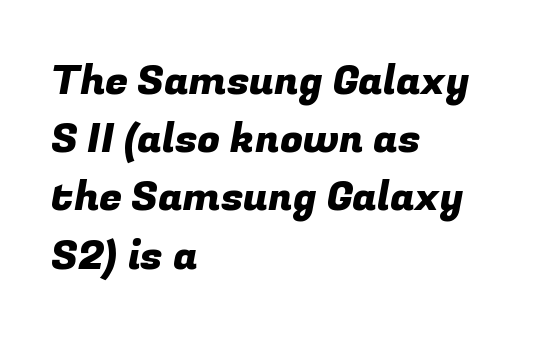
Q: Is the typeface a serif or a sans-serif typeface? A: Sans-serif.
Q: Is the text underlined? A: No.
Q: How is the paragraph aligned? A: Left-aligned.
Q: Is the spacing between letters normal or unusually wide? A: Normal.
Q: Is the spacing between lines tight, normal or loose? A: Normal.
Q: Width (condensed, normal, or wide)? A: Normal.
Q: Stroke contrast? A: Low.
Q: x-height? A: Medium.
Q: Monospaced? A: No.
